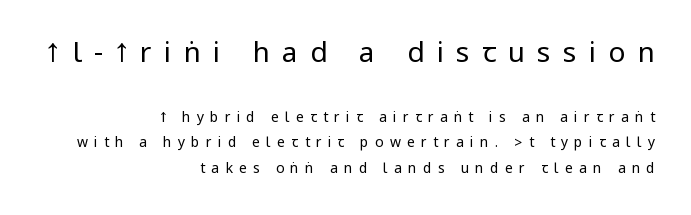
If you drew a line through each stem, it would be perfectly vertical. Leftover space on each line is placed entirely before the opening word. Block one is the big one; block two sits smaller underneath. This rendering widens character spacing well past its baseline value.
